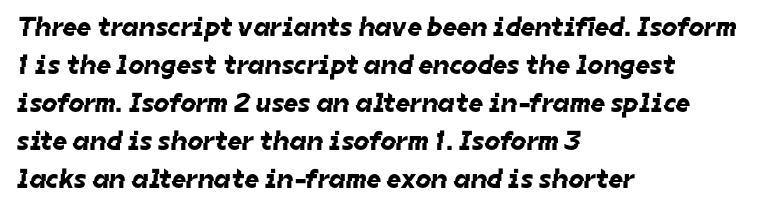
Q: Is the typeface a serif or a sans-serif typeface? A: Sans-serif.
Q: Is the text underlined? A: No.
Q: How is the paragraph aligned? A: Left-aligned.
Q: Is the spacing between letters normal or unusually wide? A: Normal.
Q: Is the spacing between lines tight, normal or loose? A: Normal.
Q: Width (condensed, normal, or wide)? A: Normal.
Q: Stroke contrast? A: Low.
Q: x-height? A: Medium.
Q: Monospaced? A: No.
